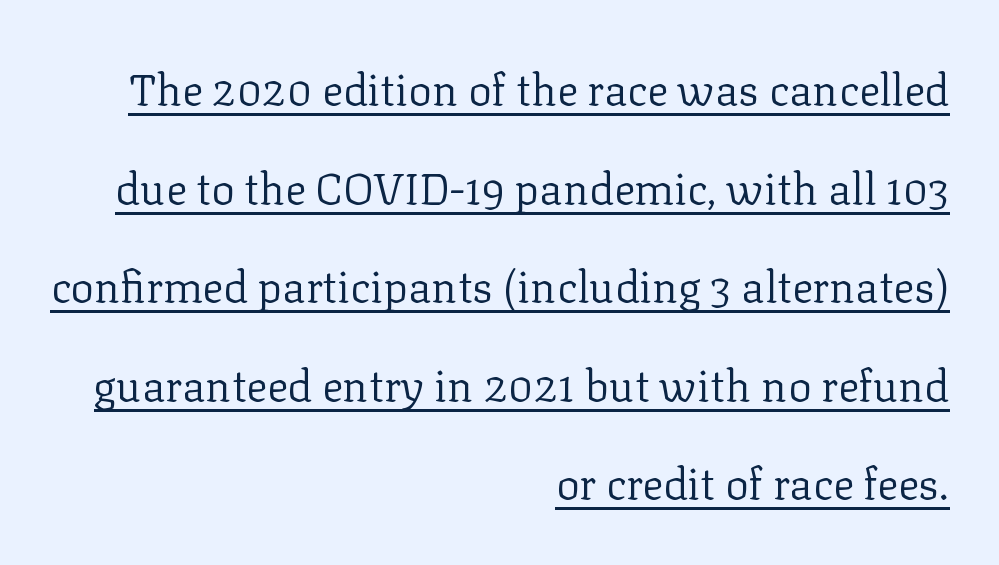
Q: Is the text bold? A: No.
Q: Is the text italic (slanted)? A: No, it is upright.
Q: Is the typeface a serif or a sans-serif typeface? A: Serif.
Q: Is the text underlined? A: Yes.
Q: How is the paragraph aligned? A: Right-aligned.
Q: Is the spacing between letters normal or unusually wide? A: Normal.
Q: Is the spacing between lines tight, normal or loose? A: Loose.
Q: Width (condensed, normal, or wide)? A: Normal.
Q: Stroke contrast? A: Low.
Q: x-height? A: Medium.
Q: Monospaced? A: No.
